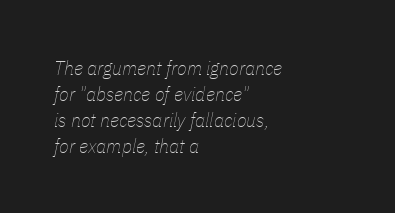
{"italic": "yes", "lean": "right", "slant_degrees": 11, "bold": "no", "underline": "no", "align": "left", "line_spacing": "normal", "line_spacing_ratio": 1.3, "letter_spacing": "normal", "letter_spacing_em": 0.0, "glyph_px": 20}
